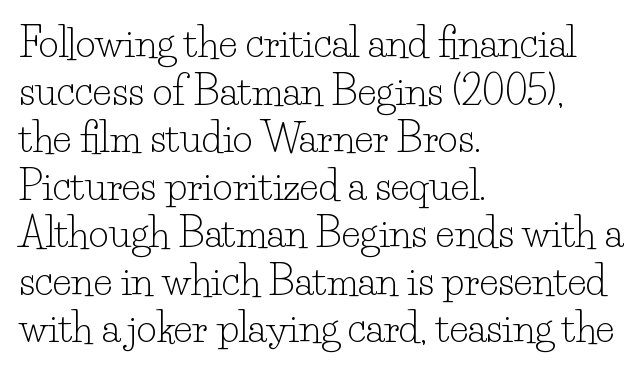
Q: Is the text bold? A: No.
Q: Is the text italic (slanted)? A: No, it is upright.
Q: Is the typeface a serif or a sans-serif typeface? A: Serif.
Q: Is the text underlined? A: No.
Q: How is the paragraph aligned? A: Left-aligned.
Q: Is the spacing between letters normal or unusually wide? A: Normal.
Q: Width (condensed, normal, or wide)? A: Normal.
Q: Stroke contrast? A: Low.
Q: x-height? A: Small.
Q: Monospaced? A: No.
